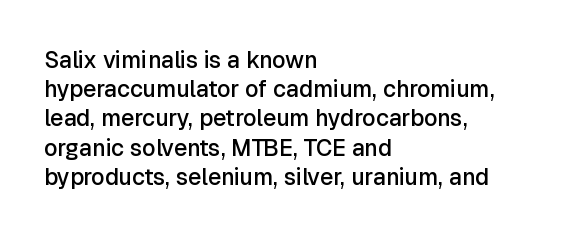
{"italic": "no", "bold": "semi", "underline": "no", "align": "left", "line_spacing": "normal", "line_spacing_ratio": 1.27, "letter_spacing": "normal", "letter_spacing_em": 0.0, "glyph_px": 23}
